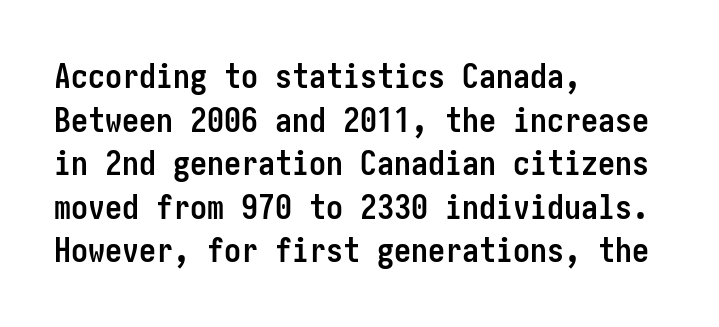
Check under the words: just untouched page. These lines are composed in type without serifs. A typesetter would call this zero additional tracking. Short and long lines alike share a common starting point at left.
